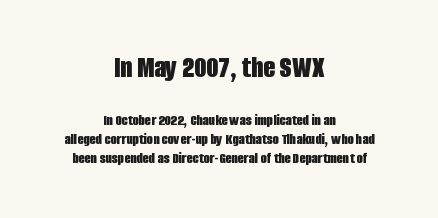
Type without underlining. Are there feet on the stems? There aren't — it's a sans. These lines are rendered in a variable-pitch font. Bold? Absolutely — the strokes are thick and heavy. Visually, the top section dominates because its glyphs are scaled up.
